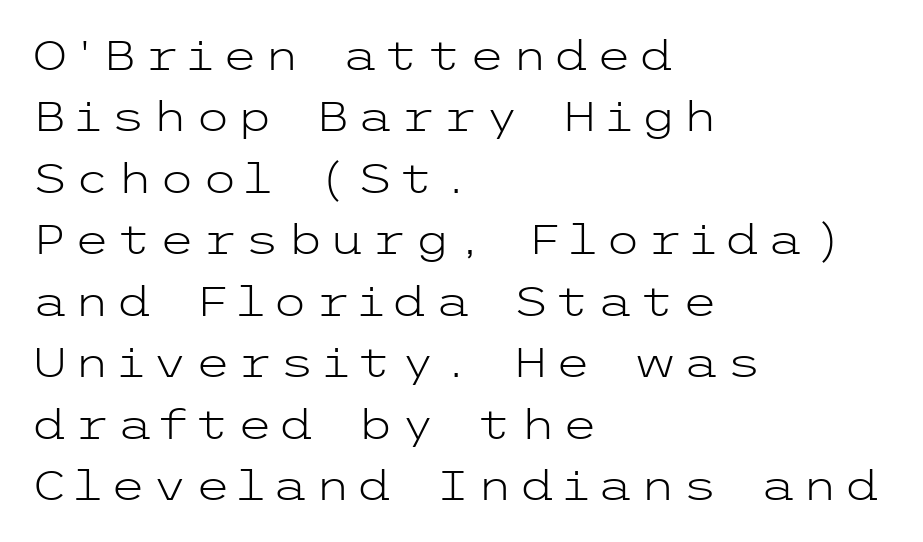
{"serif": "no", "italic": "no", "bold": "no", "weight": "light", "width": "wide", "stroke_contrast": "low", "x_height": "medium", "underline": "no", "align": "left", "line_spacing": "normal", "line_spacing_ratio": 1.5, "glyph_px": 41}
